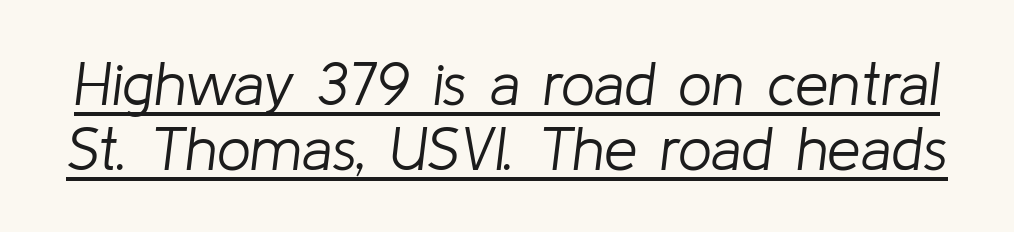
{"italic": "yes", "lean": "right", "slant_degrees": 8, "bold": "no", "weight": "light", "width": "normal", "stroke_contrast": "low", "x_height": "medium", "monospaced": "no", "underline": "yes", "line_spacing": "tight", "line_spacing_ratio": 1.08, "letter_spacing": "normal", "letter_spacing_em": 0.0, "glyph_px": 60}
